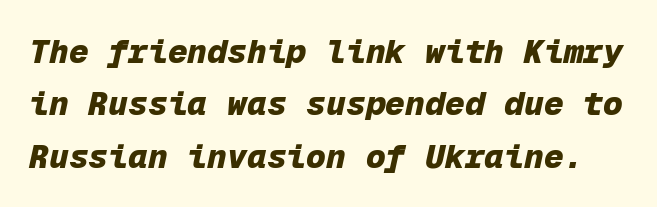
The image shows 33 px heavy type, italic (leaning right), monospaced; set normal line spacing (1.59x), normal letter spacing, not underlined; low stroke contrast and a medium x-height.
